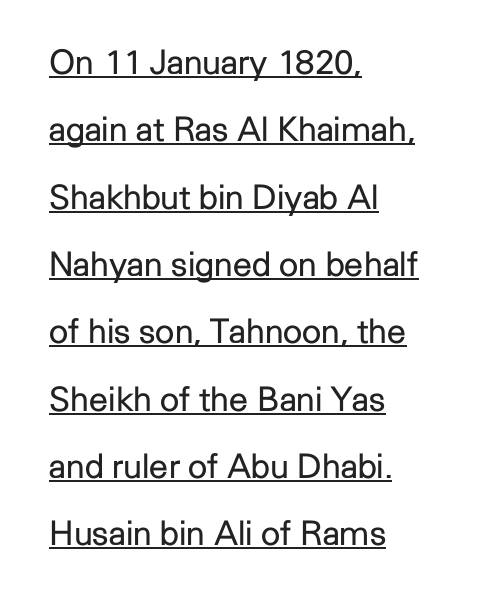
Q: Is the text bold? A: No.
Q: Is the text italic (slanted)? A: No, it is upright.
Q: Is the typeface a serif or a sans-serif typeface? A: Sans-serif.
Q: Is the text underlined? A: Yes.
Q: How is the paragraph aligned? A: Left-aligned.
Q: Is the spacing between letters normal or unusually wide? A: Normal.
Q: Is the spacing between lines tight, normal or loose? A: Loose.
Q: Width (condensed, normal, or wide)? A: Normal.
Q: Stroke contrast? A: Low.
Q: x-height? A: Medium.
Q: Monospaced? A: No.
